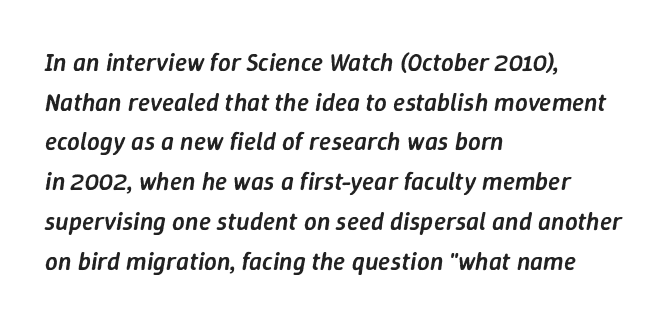
The typography opts for an oblique posture over an upright one. These lines are set flush left with a ragged right edge. Each glyph is drawn with semibold strokes, heavier than normal yet not fully bold. Standard letterfit; no display-style spreading of the glyphs. One glance says typical: line gaps are just what's usual.
